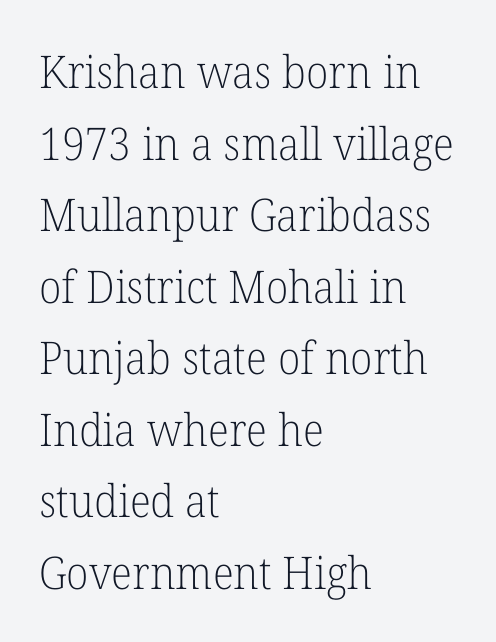
The lettering holds an erect, upright posture throughout. Leading: standard. Is this a sans? No — the strokes have serifs. Varying glyph widths throughout — classic text-font behaviour. The ragged edge is on the right, which tells us the setting is flush left. Caption: face not bold, strokes unweighted.
